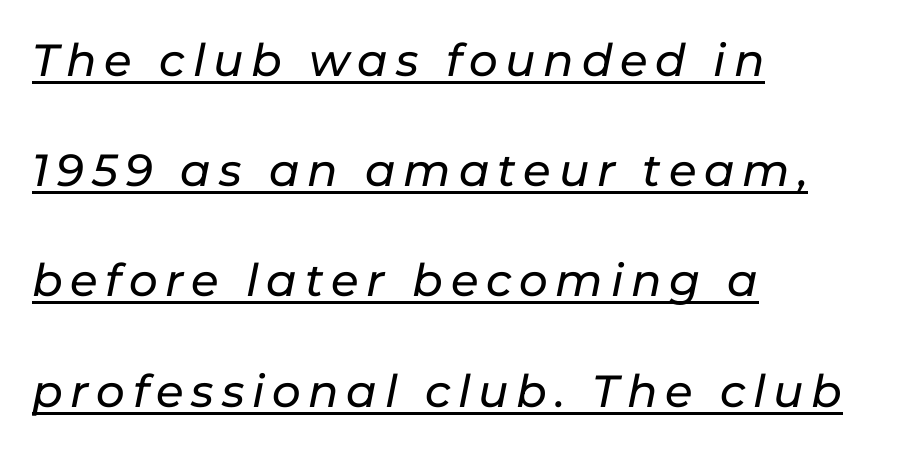
Q: Is the text italic (slanted)? A: Yes, it leans right by about 11 degrees.
Q: Is the text underlined? A: Yes.
Q: How is the paragraph aligned? A: Left-aligned.
Q: Is the spacing between lines tight, normal or loose? A: Loose.
Q: Width (condensed, normal, or wide)? A: Normal.
Q: Stroke contrast? A: Low.
Q: x-height? A: Medium.
Q: Monospaced? A: No.
